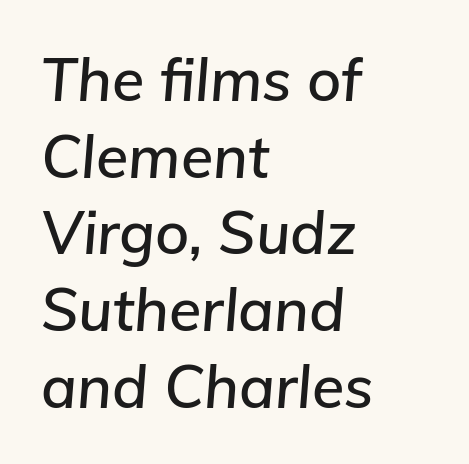
Q: Is the text italic (slanted)? A: Yes, it leans right by about 5 degrees.
Q: Is the text underlined? A: No.
Q: How is the paragraph aligned? A: Left-aligned.
Q: Is the spacing between letters normal or unusually wide? A: Normal.
Q: Is the spacing between lines tight, normal or loose? A: Normal.
Q: Width (condensed, normal, or wide)? A: Normal.
Q: Stroke contrast? A: Low.
Q: x-height? A: Medium.
Q: Monospaced? A: No.
